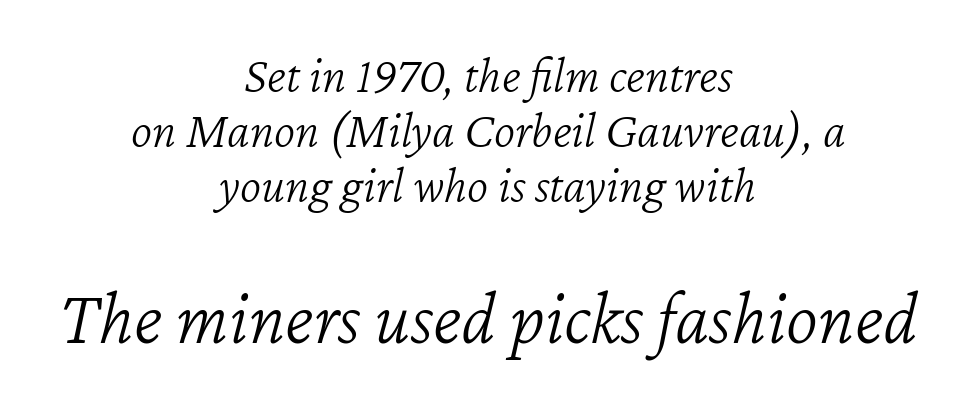
Q: Is the text bold? A: No.
Q: Is the text italic (slanted)? A: Yes, it leans right by about 12 degrees.
Q: Is the text underlined? A: No.
Q: How is the paragraph aligned? A: Centered.
Q: Is the spacing between letters normal or unusually wide? A: Normal.
Q: Is the spacing between lines tight, normal or loose? A: Tight.
Q: Which block of text is set in a larger size, the first (top) or the second (bottom)? A: The second (bottom) one.
Q: Width (condensed, normal, or wide)? A: Normal.
Q: Stroke contrast? A: Low.
Q: x-height? A: Medium.
Q: Monospaced? A: No.
